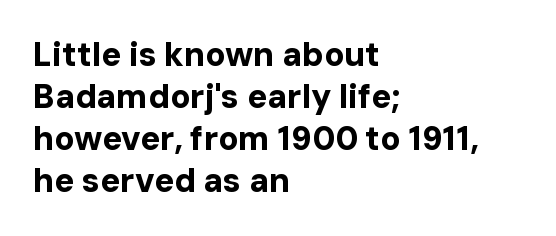
The glyphs have the mass of a bold cut. The font family rendered here belongs to the sans-serif group. Characters follow at the spacing the type designer built in. The lines are quadded left. The passage shown is not underscored anywhere.
